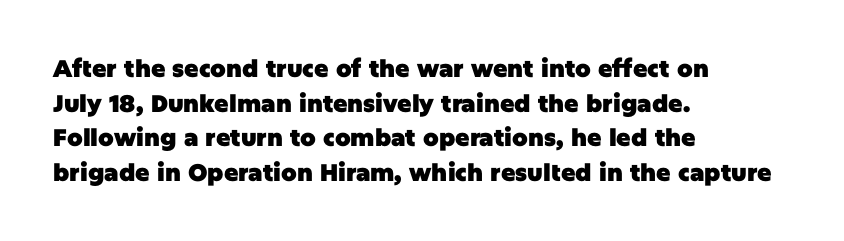
Rule under the text: the space is simply empty. Nothing unusual about the tracking: characters are spaced as the font intends. Leading: standard. This sample uses an upright cut, with every glyph sitting square on the baseline. Set as a true bold cut, around the 700 mark. Line beginnings align vertically; line endings do not.
